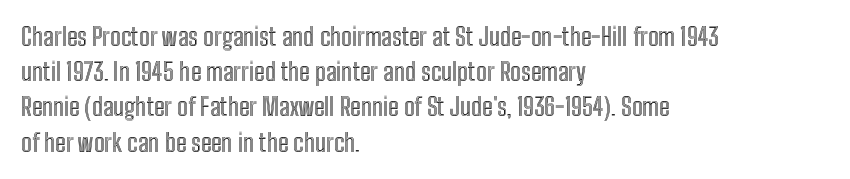
Posture: straight, roman, zero tilt. This rendering uses left alignment, leaving the right contour irregular. This sample keeps an unexceptional amount of space between lines. Bare-footed words on every line.
